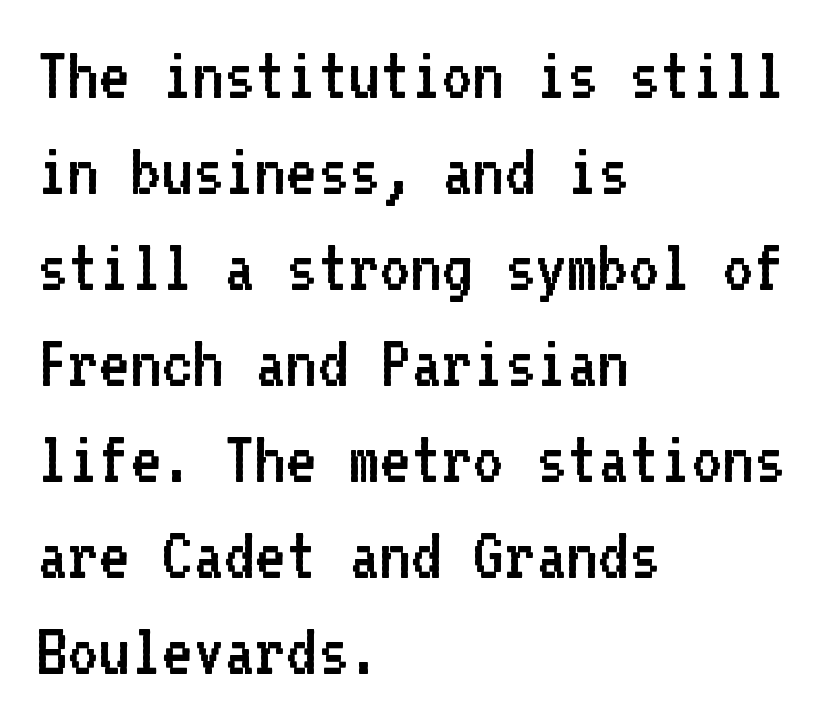
In terms of posture, this sample is upright. A classic flush-left, rag-right setting is used for this passage. Beneath every word, the page is bare. In terms of leading, this rendering sits right in the middle.
